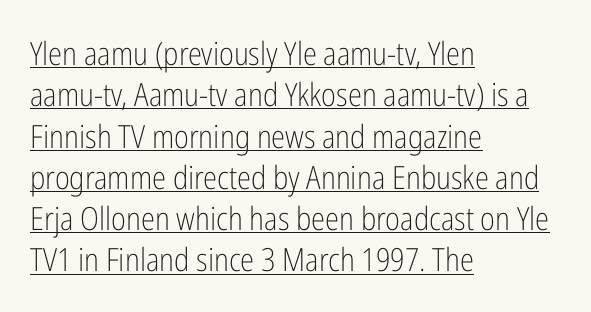
{"serif": "no", "italic": "no", "bold": "no", "weight": "light", "width": "condensed", "stroke_contrast": "low", "x_height": "medium", "monospaced": "no", "underline": "yes", "align": "left", "line_spacing": "normal", "line_spacing_ratio": 1.29, "letter_spacing": "normal", "letter_spacing_em": 0.0, "glyph_px": 32}
